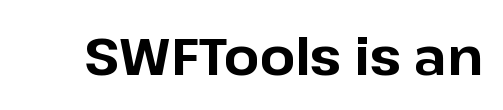
{"serif": "no", "italic": "no", "bold": "yes", "weight": "bold", "width": "normal", "stroke_contrast": "low", "x_height": "medium", "monospaced": "no", "underline": "no", "letter_spacing": "normal", "letter_spacing_em": 0.0, "glyph_px": 51}
